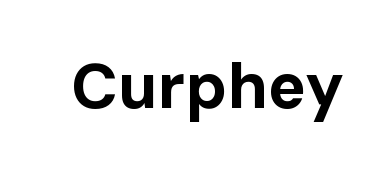
{"serif": "no", "italic": "no", "bold": "yes", "weight": "bold", "width": "normal", "stroke_contrast": "low", "x_height": "medium", "monospaced": "no", "underline": "no", "letter_spacing": "normal", "letter_spacing_em": 0.0, "glyph_px": 64}
